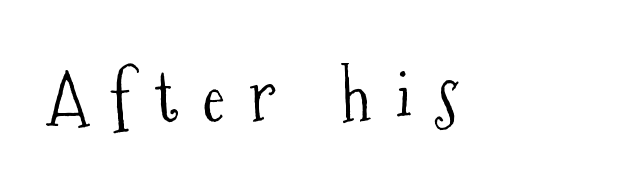
The image shows 70 px light, condensed serif type, upright; set unusually wide letter spacing (+0.35 em), not underlined; medium stroke contrast and a medium x-height.
